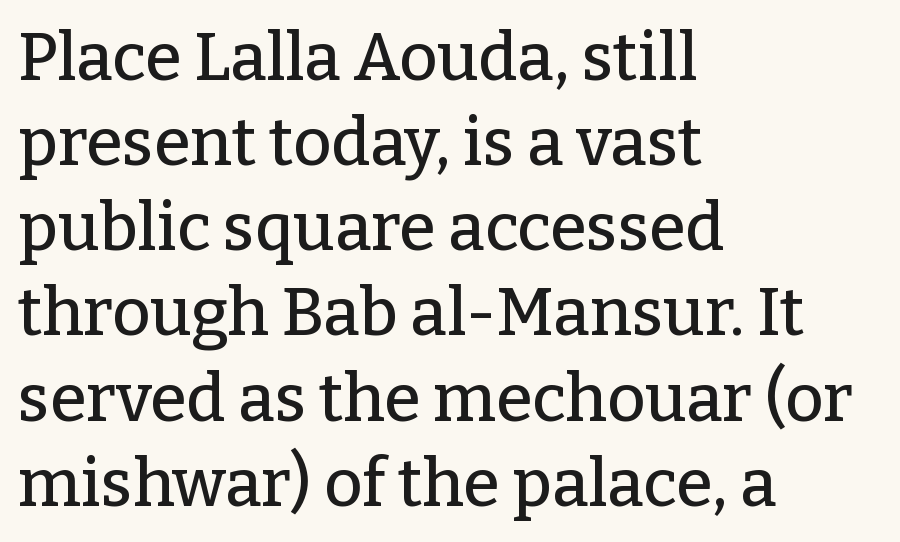
Q: Is the text italic (slanted)? A: No, it is upright.
Q: Is the typeface a serif or a sans-serif typeface? A: Serif.
Q: Is the text underlined? A: No.
Q: How is the paragraph aligned? A: Left-aligned.
Q: Is the spacing between letters normal or unusually wide? A: Normal.
Q: Is the spacing between lines tight, normal or loose? A: Normal.
Q: Width (condensed, normal, or wide)? A: Normal.
Q: Stroke contrast? A: Low.
Q: x-height? A: Medium.
Q: Monospaced? A: No.
